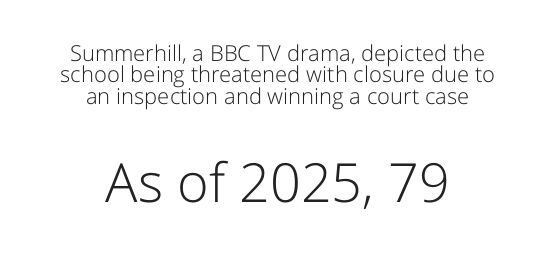
The image shows 54 px light sans-serif type, upright; set centered, tight line spacing (0.97x), normal letter spacing, not underlined; the second (bottom) block is 2.45x larger; low stroke contrast and a medium x-height.
